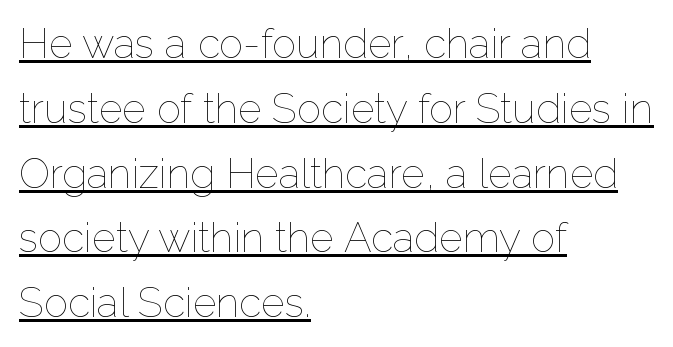
Q: Is the text bold? A: No.
Q: Is the text italic (slanted)? A: No, it is upright.
Q: Is the text underlined? A: Yes.
Q: How is the paragraph aligned? A: Left-aligned.
Q: Is the spacing between letters normal or unusually wide? A: Normal.
Q: Is the spacing between lines tight, normal or loose? A: Normal.
Q: Width (condensed, normal, or wide)? A: Normal.
Q: Stroke contrast? A: Low.
Q: x-height? A: Medium.
Q: Monospaced? A: No.
